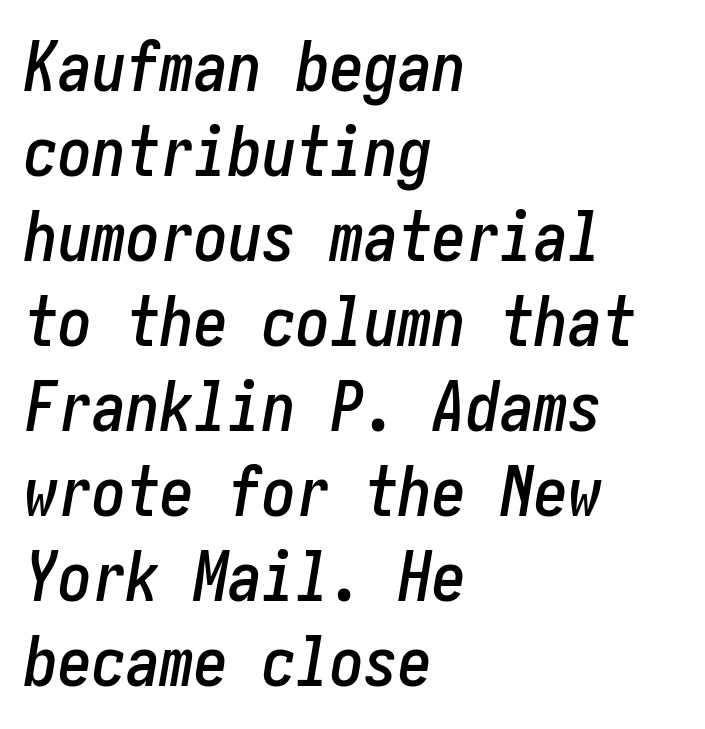
Q: Is the text italic (slanted)? A: Yes, it leans right by about 10 degrees.
Q: Is the text underlined? A: No.
Q: How is the paragraph aligned? A: Left-aligned.
Q: Is the spacing between letters normal or unusually wide? A: Normal.
Q: Is the spacing between lines tight, normal or loose? A: Normal.
Q: Width (condensed, normal, or wide)? A: Condensed.
Q: Stroke contrast? A: Low.
Q: x-height? A: Medium.
